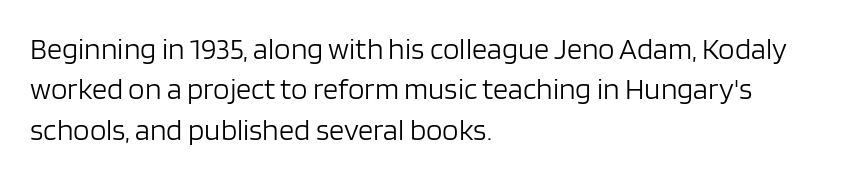
{"serif": "no", "italic": "no", "bold": "no", "weight": "light", "width": "normal", "stroke_contrast": "low", "x_height": "large", "monospaced": "no", "underline": "no", "align": "left", "line_spacing": "normal", "line_spacing_ratio": 1.35, "letter_spacing": "normal", "letter_spacing_em": 0.0, "glyph_px": 30}
